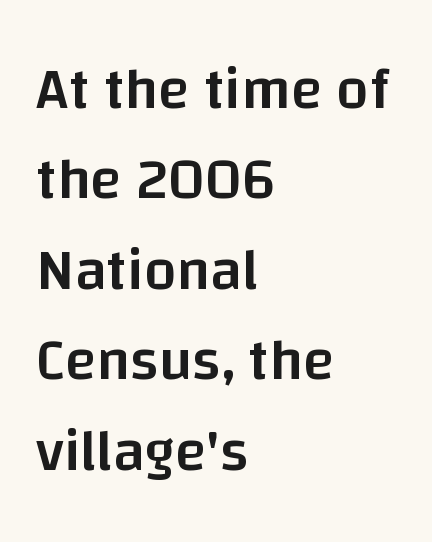
The image shows 58 px semibold sans-serif type, upright; set left-aligned, normal line spacing (1.56x), normal letter spacing, not underlined; low stroke contrast and a large x-height.
